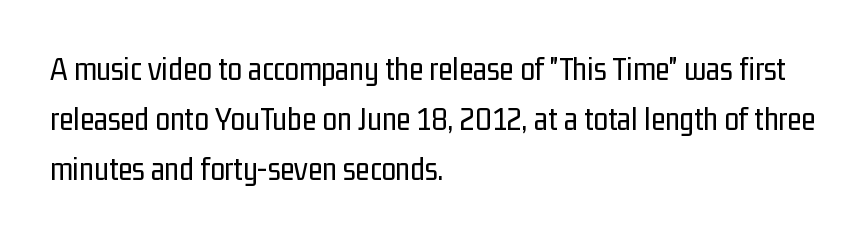
The image shows 33 px regular-weight, condensed sans-serif type, upright; set left-aligned, normal line spacing (1.51x), normal letter spacing, not underlined; low stroke contrast and a medium x-height.
